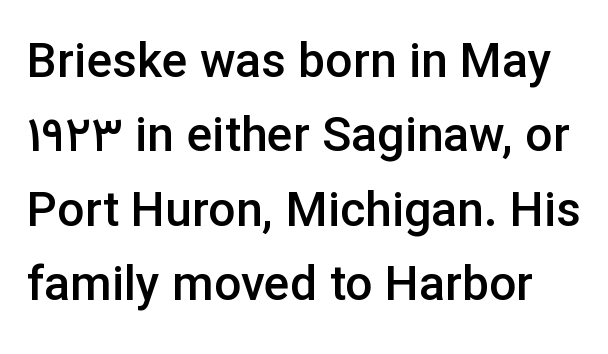
These lines are composed in type without serifs. Here the glyphs are tracked normally, forming tight word shapes. The specimen reads as upright at a glance. The block of text has a typical density, with ordinary space between rows.
